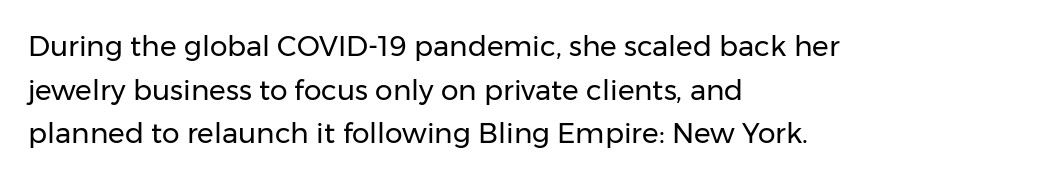
Q: Is the text bold? A: No.
Q: Is the text italic (slanted)? A: No, it is upright.
Q: Is the typeface a serif or a sans-serif typeface? A: Sans-serif.
Q: Is the text underlined? A: No.
Q: How is the paragraph aligned? A: Left-aligned.
Q: Is the spacing between letters normal or unusually wide? A: Normal.
Q: Is the spacing between lines tight, normal or loose? A: Normal.
Q: Width (condensed, normal, or wide)? A: Normal.
Q: Stroke contrast? A: Low.
Q: x-height? A: Medium.
Q: Monospaced? A: No.
